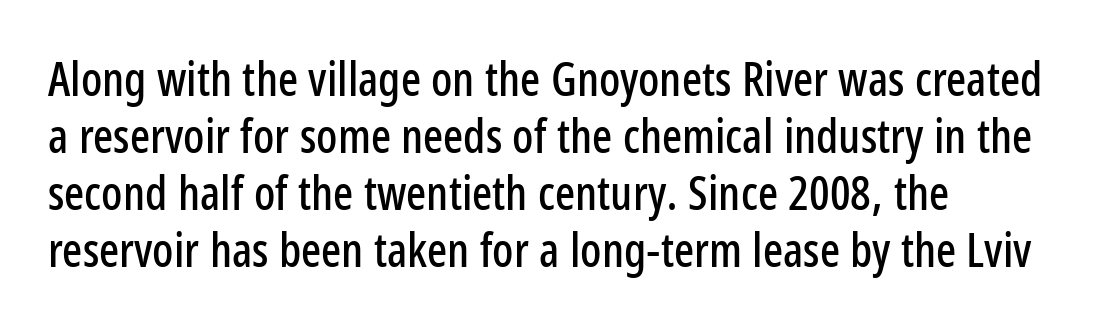
Note the varied advance widths — an 'i' is clearly narrower than an 'm'. In terms of letterform style, serifs are entirely absent. Nope, not italic — everything's standing straight. Rule under the text: the space is simply empty. Line starts are locked; line ends wander. You could call the tracking neutral — neither tight nor loose.
